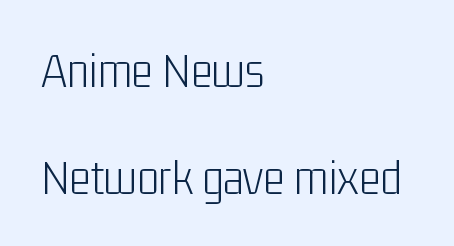
Q: Is the text bold? A: No.
Q: Is the text italic (slanted)? A: No, it is upright.
Q: Is the typeface a serif or a sans-serif typeface? A: Sans-serif.
Q: Is the text underlined? A: No.
Q: How is the paragraph aligned? A: Left-aligned.
Q: Is the spacing between letters normal or unusually wide? A: Normal.
Q: Is the spacing between lines tight, normal or loose? A: Loose.
Q: Width (condensed, normal, or wide)? A: Condensed.
Q: Stroke contrast? A: Low.
Q: x-height? A: Medium.
Q: Monospaced? A: No.
